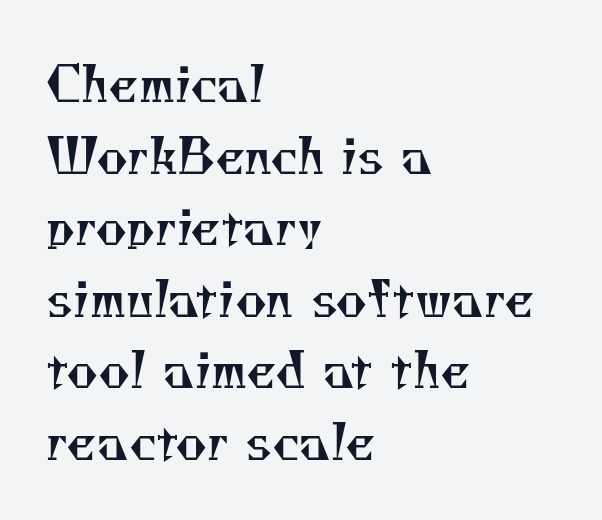
Q: Is the text bold? A: No.
Q: Is the typeface a serif or a sans-serif typeface? A: Serif.
Q: Is the text underlined? A: No.
Q: How is the paragraph aligned? A: Left-aligned.
Q: Is the spacing between letters normal or unusually wide? A: Normal.
Q: Is the spacing between lines tight, normal or loose? A: Normal.
Q: Width (condensed, normal, or wide)? A: Normal.
Q: Stroke contrast? A: Medium.
Q: x-height? A: Small.
Q: Monospaced? A: No.
